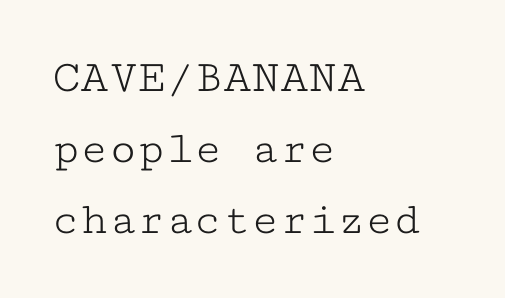
Q: Is the text bold? A: No.
Q: Is the text italic (slanted)? A: No, it is upright.
Q: Is the typeface a serif or a sans-serif typeface? A: Serif.
Q: Is the text underlined? A: No.
Q: How is the paragraph aligned? A: Left-aligned.
Q: Is the spacing between letters normal or unusually wide? A: Normal.
Q: Is the spacing between lines tight, normal or loose? A: Normal.
Q: Width (condensed, normal, or wide)? A: Wide.
Q: Stroke contrast? A: Low.
Q: x-height? A: Medium.
Q: Monospaced? A: Yes.
